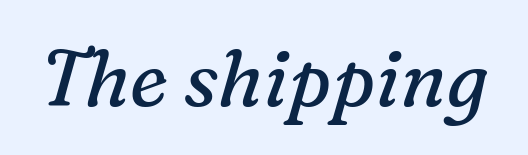
Q: Is the text bold? A: No.
Q: Is the text italic (slanted)? A: Yes, it leans right by about 16 degrees.
Q: Is the typeface a serif or a sans-serif typeface? A: Serif.
Q: Is the text underlined? A: No.
Q: Is the spacing between letters normal or unusually wide? A: Normal.
Q: Width (condensed, normal, or wide)? A: Normal.
Q: Stroke contrast? A: Medium.
Q: x-height? A: Medium.
Q: Monospaced? A: No.
